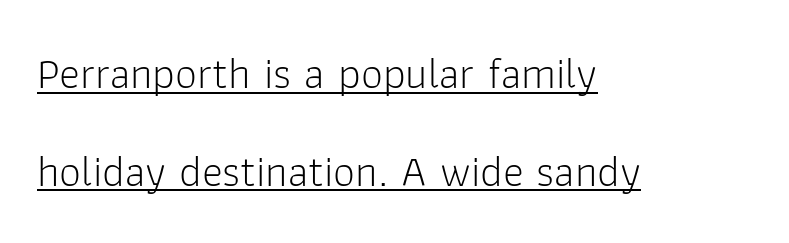
Q: Is the text bold? A: No.
Q: Is the text italic (slanted)? A: No, it is upright.
Q: Is the typeface a serif or a sans-serif typeface? A: Sans-serif.
Q: Is the text underlined? A: Yes.
Q: How is the paragraph aligned? A: Left-aligned.
Q: Is the spacing between letters normal or unusually wide? A: Normal.
Q: Is the spacing between lines tight, normal or loose? A: Loose.
Q: Width (condensed, normal, or wide)? A: Normal.
Q: Stroke contrast? A: Low.
Q: x-height? A: Medium.
Q: Monospaced? A: No.
